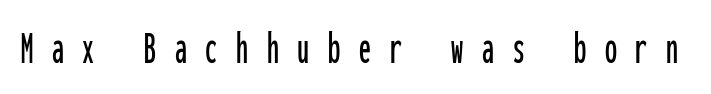
Each letter, wide or thin by design, is forced into the same width here. The space beneath each line is pristine and unruled. Caption: expanded tracking, letters set apart. The specimen reads as upright at a glance. I'd call this a sans setting — the letters go barefoot.
